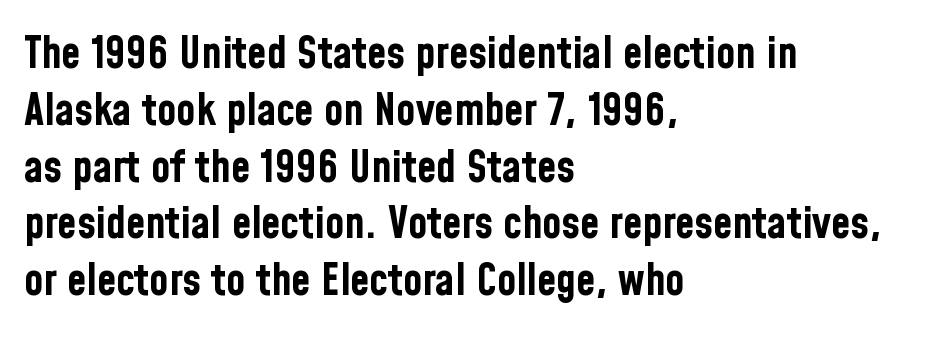
{"serif": "no", "italic": "no", "bold": "yes", "weight": "bold", "width": "condensed", "stroke_contrast": "low", "x_height": "medium", "monospaced": "no", "underline": "no", "align": "left", "line_spacing": "normal", "line_spacing_ratio": 1.29, "letter_spacing": "normal", "letter_spacing_em": 0.0, "glyph_px": 44}
